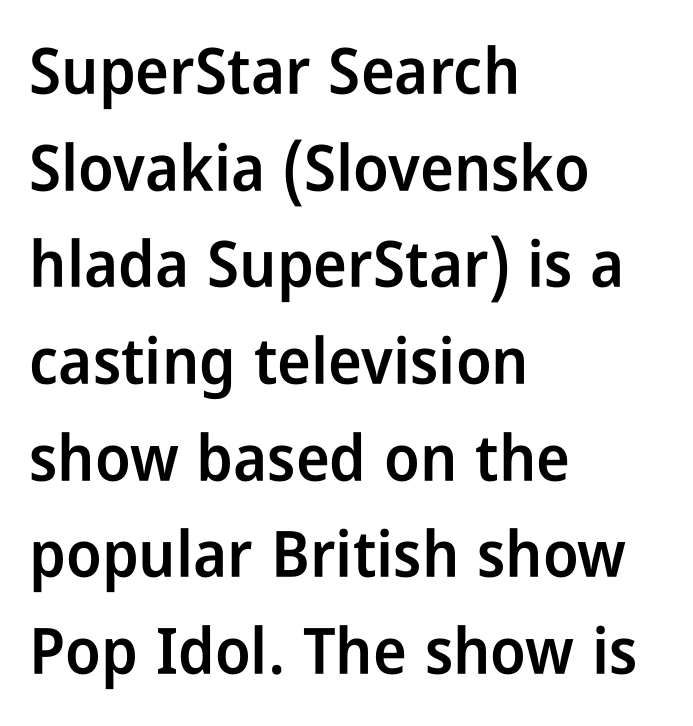
Q: Is the text bold? A: Semi-bold.
Q: Is the text italic (slanted)? A: No, it is upright.
Q: Is the typeface a serif or a sans-serif typeface? A: Sans-serif.
Q: Is the text underlined? A: No.
Q: How is the paragraph aligned? A: Left-aligned.
Q: Is the spacing between letters normal or unusually wide? A: Normal.
Q: Is the spacing between lines tight, normal or loose? A: Normal.
Q: Width (condensed, normal, or wide)? A: Condensed.
Q: Stroke contrast? A: Low.
Q: x-height? A: Medium.
Q: Monospaced? A: No.
